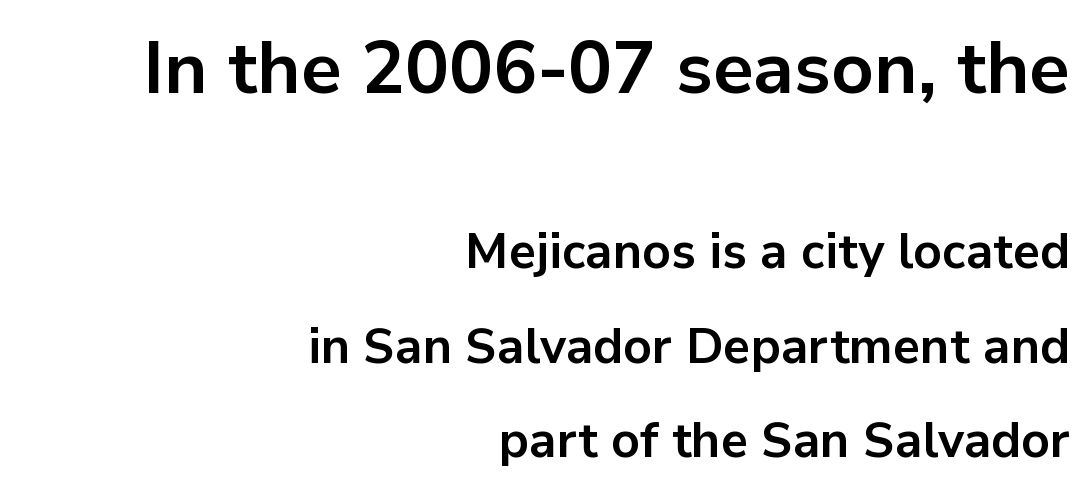
Q: Is the text bold? A: Yes.
Q: Is the text italic (slanted)? A: No, it is upright.
Q: Is the typeface a serif or a sans-serif typeface? A: Sans-serif.
Q: Is the text underlined? A: No.
Q: How is the paragraph aligned? A: Right-aligned.
Q: Is the spacing between letters normal or unusually wide? A: Normal.
Q: Is the spacing between lines tight, normal or loose? A: Loose.
Q: Which block of text is set in a larger size, the first (top) or the second (bottom)? A: The first (top) one.
Q: Width (condensed, normal, or wide)? A: Normal.
Q: Stroke contrast? A: Low.
Q: x-height? A: Medium.
Q: Monospaced? A: No.
